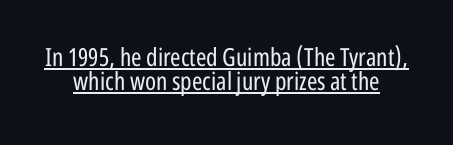
Q: Is the text bold? A: No.
Q: Is the text italic (slanted)? A: No, it is upright.
Q: Is the text underlined? A: Yes.
Q: Is the spacing between letters normal or unusually wide? A: Normal.
Q: Is the spacing between lines tight, normal or loose? A: Tight.
